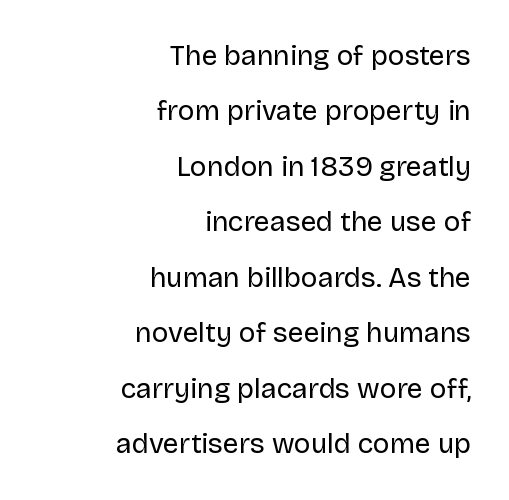
The image shows 28 px regular-weight sans-serif type, upright; set right-aligned, loose line spacing (1.98x), normal letter spacing, not underlined; low stroke contrast and a large x-height.
